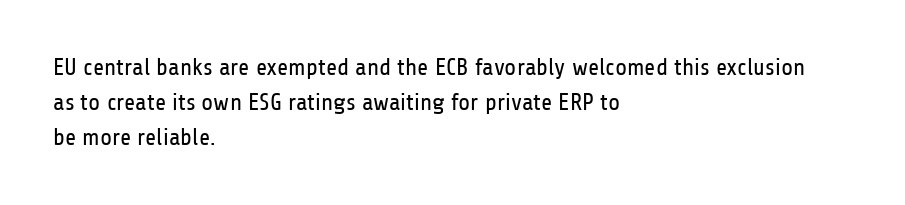
{"italic": "no", "bold": "no", "underline": "no", "align": "left", "line_spacing": "normal", "line_spacing_ratio": 1.46, "letter_spacing": "normal", "letter_spacing_em": 0.0, "glyph_px": 24}
